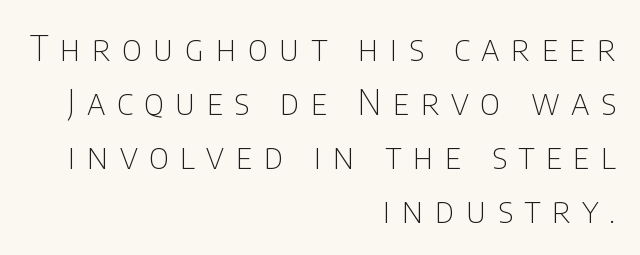
{"serif": "no", "italic": "no", "bold": "no", "weight": "thin", "width": "condensed", "stroke_contrast": "low", "x_height": "large", "monospaced": "no", "underline": "no", "align": "right", "line_spacing": "normal", "line_spacing_ratio": 1.54, "letter_spacing": "wide", "letter_spacing_em": 0.33, "glyph_px": 35}
